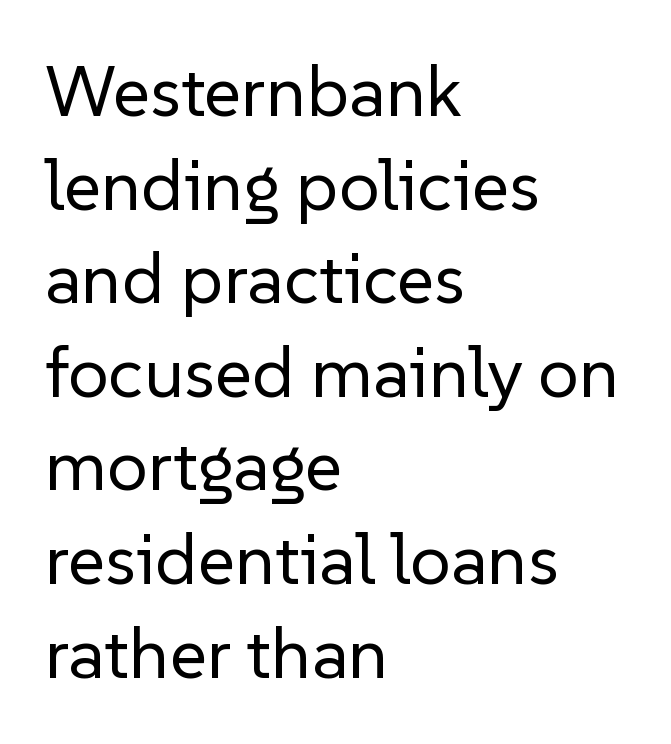
Q: Is the text bold? A: No.
Q: Is the text italic (slanted)? A: No, it is upright.
Q: Is the typeface a serif or a sans-serif typeface? A: Sans-serif.
Q: Is the text underlined? A: No.
Q: How is the paragraph aligned? A: Left-aligned.
Q: Is the spacing between letters normal or unusually wide? A: Normal.
Q: Is the spacing between lines tight, normal or loose? A: Normal.
Q: Width (condensed, normal, or wide)? A: Normal.
Q: Stroke contrast? A: Low.
Q: x-height? A: Medium.
Q: Monospaced? A: No.
